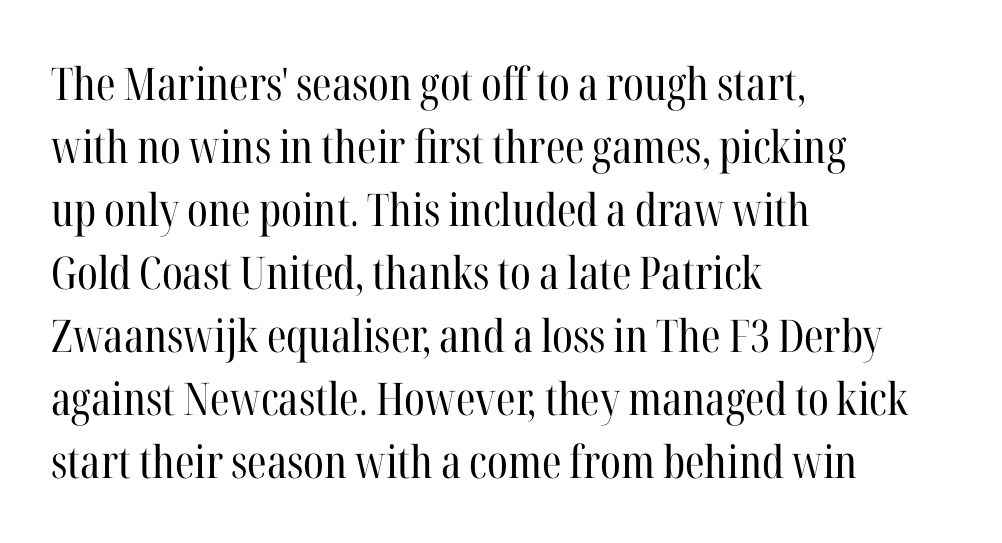
{"serif": "yes", "italic": "no", "bold": "no", "weight": "regular", "width": "condensed", "stroke_contrast": "high", "x_height": "medium", "monospaced": "no", "underline": "no", "align": "left", "line_spacing": "normal", "line_spacing_ratio": 1.4, "letter_spacing": "normal", "letter_spacing_em": 0.0, "glyph_px": 45}
